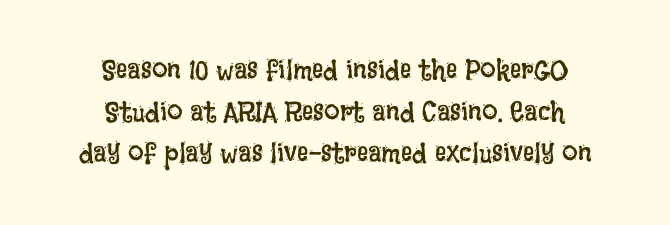
Q: Is the text bold? A: No.
Q: Is the text italic (slanted)? A: No, it is upright.
Q: Is the text underlined? A: No.
Q: How is the paragraph aligned? A: Centered.
Q: Is the spacing between letters normal or unusually wide? A: Normal.
Q: Is the spacing between lines tight, normal or loose? A: Normal.
Q: Width (condensed, normal, or wide)? A: Condensed.
Q: Stroke contrast? A: Low.
Q: x-height? A: Large.
Q: Monospaced? A: No.
